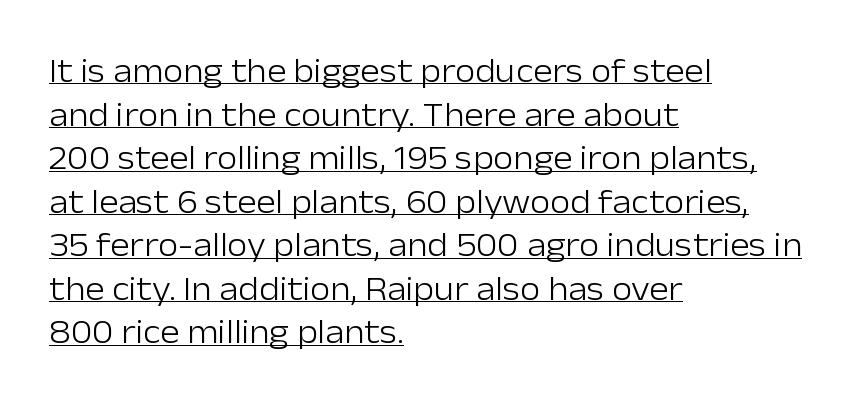
Q: Is the text bold? A: No.
Q: Is the text italic (slanted)? A: No, it is upright.
Q: Is the typeface a serif or a sans-serif typeface? A: Sans-serif.
Q: Is the text underlined? A: Yes.
Q: How is the paragraph aligned? A: Left-aligned.
Q: Is the spacing between letters normal or unusually wide? A: Normal.
Q: Is the spacing between lines tight, normal or loose? A: Normal.
Q: Width (condensed, normal, or wide)? A: Normal.
Q: Stroke contrast? A: Low.
Q: x-height? A: Medium.
Q: Monospaced? A: No.
